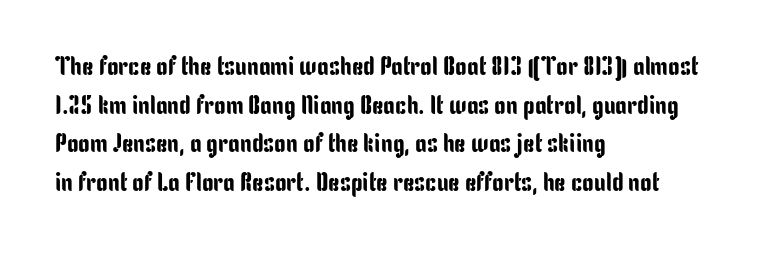
If you measured baseline to baseline, you'd find a middling distance. The line texture is even and compact thanks to regular tracking. Descender tails drop into unmarked territory. Posture: upright roman. Horizontally, the lines are justified to the leading edge only.
